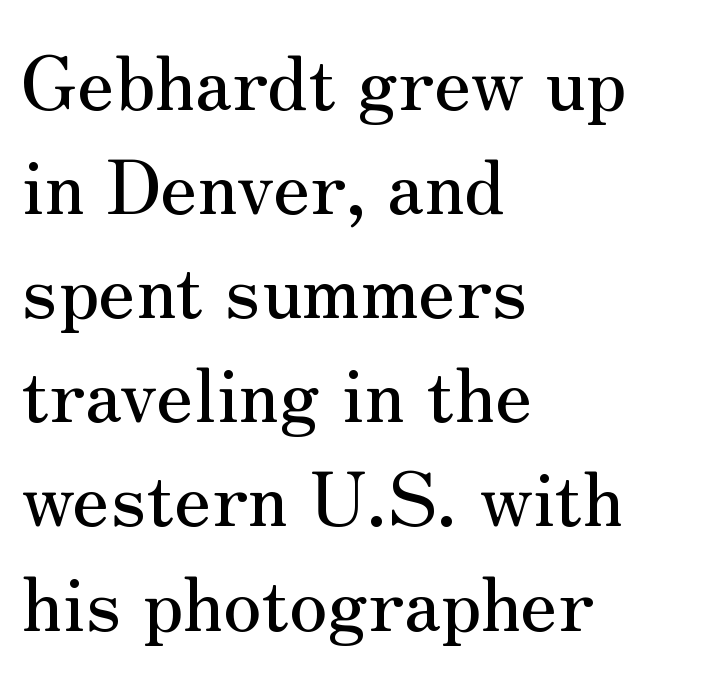
The image shows 76 px serif type, upright; set left-aligned, normal line spacing (1.37x), normal letter spacing, not underlined; medium stroke contrast and a small x-height.
